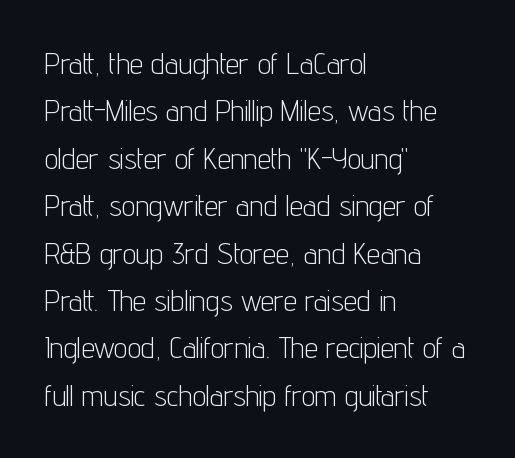
The image shows 30 px light, condensed sans-serif type, upright; set left-aligned, normal line spacing (1.58x), normal letter spacing, not underlined; low stroke contrast and a medium x-height.
